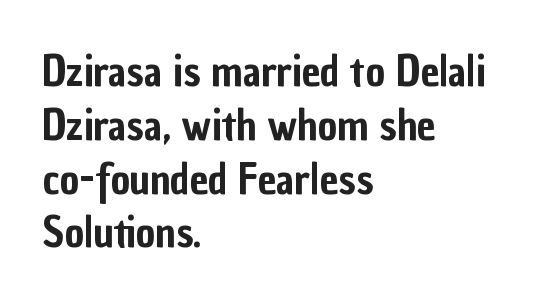
Q: Is the text italic (slanted)? A: No, it is upright.
Q: Is the typeface a serif or a sans-serif typeface? A: Sans-serif.
Q: Is the text underlined? A: No.
Q: How is the paragraph aligned? A: Left-aligned.
Q: Is the spacing between letters normal or unusually wide? A: Normal.
Q: Is the spacing between lines tight, normal or loose? A: Normal.
Q: Width (condensed, normal, or wide)? A: Condensed.
Q: Stroke contrast? A: Low.
Q: x-height? A: Medium.
Q: Monospaced? A: No.
